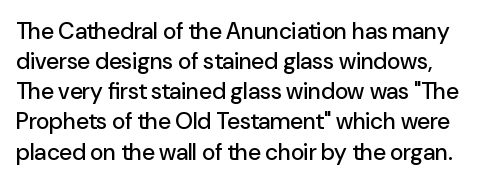
Q: Is the text italic (slanted)? A: No, it is upright.
Q: Is the text underlined? A: No.
Q: Is the spacing between letters normal or unusually wide? A: Normal.
Q: Is the spacing between lines tight, normal or loose? A: Normal.
